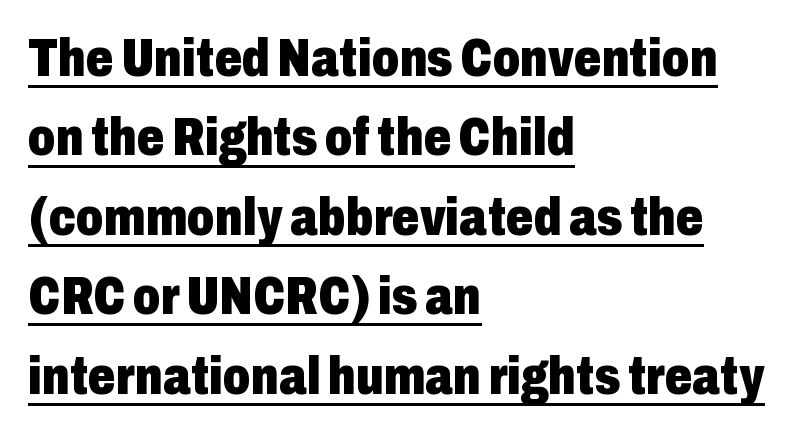
Q: Is the text bold? A: Yes.
Q: Is the text italic (slanted)? A: No, it is upright.
Q: Is the typeface a serif or a sans-serif typeface? A: Sans-serif.
Q: Is the text underlined? A: Yes.
Q: How is the paragraph aligned? A: Left-aligned.
Q: Is the spacing between letters normal or unusually wide? A: Normal.
Q: Is the spacing between lines tight, normal or loose? A: Normal.
Q: Width (condensed, normal, or wide)? A: Condensed.
Q: Stroke contrast? A: Low.
Q: x-height? A: Medium.
Q: Monospaced? A: No.
